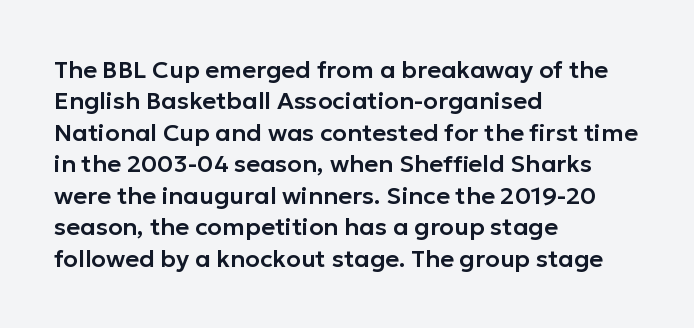
{"italic": "no", "underline": "no", "align": "left", "line_spacing": "normal", "line_spacing_ratio": 1.31, "letter_spacing": "normal", "letter_spacing_em": 0.0, "glyph_px": 24}
